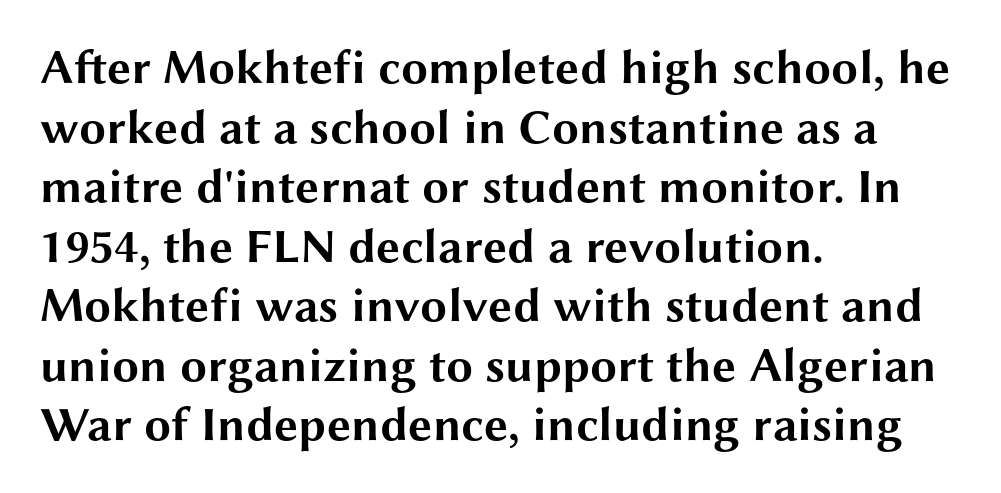
The image shows 48 px bold, wide sans-serif type, upright; set left-aligned, line spacing 1.24x, normal letter spacing, not underlined; medium stroke contrast and a medium x-height.
